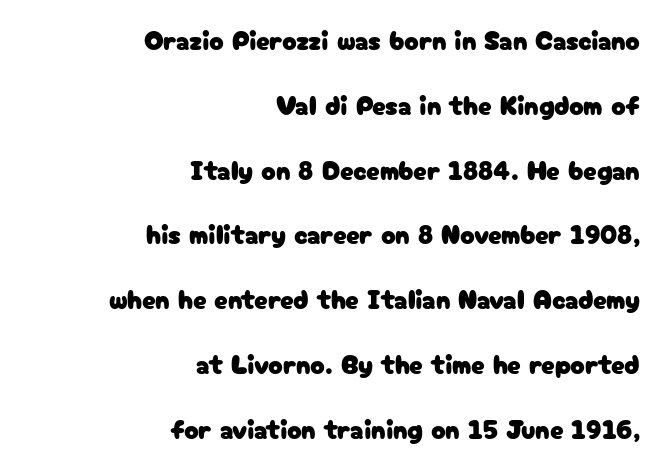
The image shows 27 px text type, upright; set right-aligned, loose line spacing (2.4x), normal letter spacing, not underlined.
